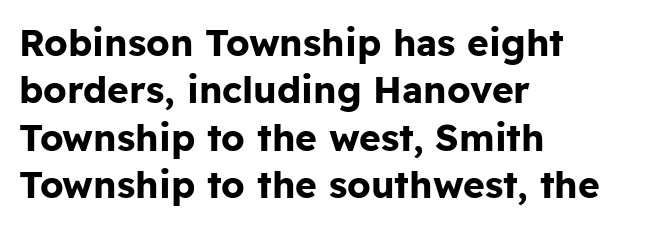
{"serif": "no", "italic": "no", "bold": "yes", "weight": "bold", "width": "normal", "stroke_contrast": "low", "x_height": "medium", "monospaced": "no", "underline": "no", "align": "left", "line_spacing": "normal", "line_spacing_ratio": 1.28, "letter_spacing": "normal", "letter_spacing_em": 0.0, "glyph_px": 37}
